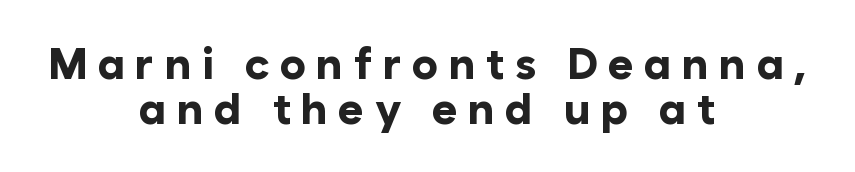
Q: Is the text bold? A: Yes.
Q: Is the text italic (slanted)? A: No, it is upright.
Q: Is the typeface a serif or a sans-serif typeface? A: Sans-serif.
Q: Is the text underlined? A: No.
Q: How is the paragraph aligned? A: Centered.
Q: Is the spacing between letters normal or unusually wide? A: Unusually wide.
Q: Is the spacing between lines tight, normal or loose? A: Tight.
Q: Width (condensed, normal, or wide)? A: Normal.
Q: Stroke contrast? A: Low.
Q: x-height? A: Medium.
Q: Monospaced? A: No.
